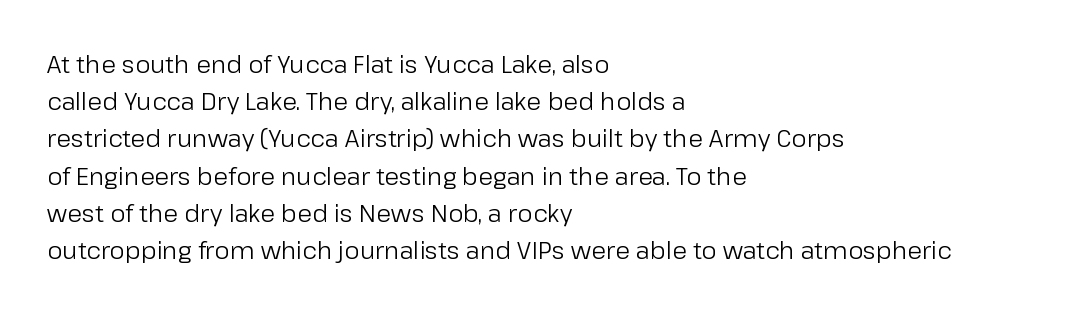
Q: Is the text bold? A: No.
Q: Is the text italic (slanted)? A: No, it is upright.
Q: Is the text underlined? A: No.
Q: How is the paragraph aligned? A: Left-aligned.
Q: Is the spacing between letters normal or unusually wide? A: Normal.
Q: Is the spacing between lines tight, normal or loose? A: Normal.
